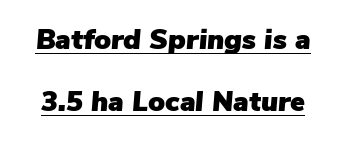
{"italic": "yes", "lean": "right", "slant_degrees": 5, "width": "normal", "stroke_contrast": "low", "x_height": "medium", "monospaced": "no", "underline": "yes", "line_spacing": "loose", "line_spacing_ratio": 2.22, "letter_spacing": "normal", "letter_spacing_em": 0.0, "glyph_px": 28}
